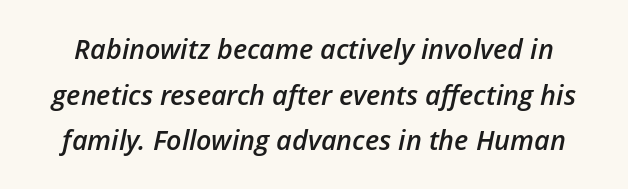
{"italic": "yes", "lean": "right", "slant_degrees": 12, "bold": "semi", "underline": "no", "line_spacing": "normal", "line_spacing_ratio": 1.69, "letter_spacing": "normal", "letter_spacing_em": 0.0, "glyph_px": 27}
